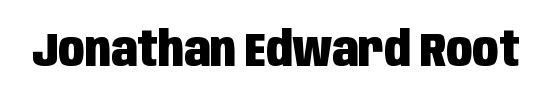
{"serif": "no", "italic": "no", "bold": "yes", "weight": "heavy", "width": "condensed", "stroke_contrast": "low", "x_height": "large", "monospaced": "no", "underline": "no", "letter_spacing": "normal", "letter_spacing_em": 0.0, "glyph_px": 48}
